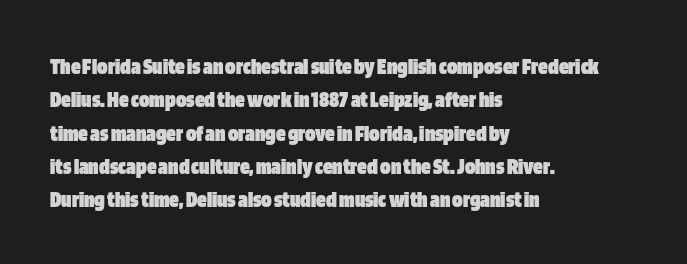
The image shows 24 px bold type, upright; set left-aligned, normal line spacing (1.39x), normal letter spacing, not underlined.
